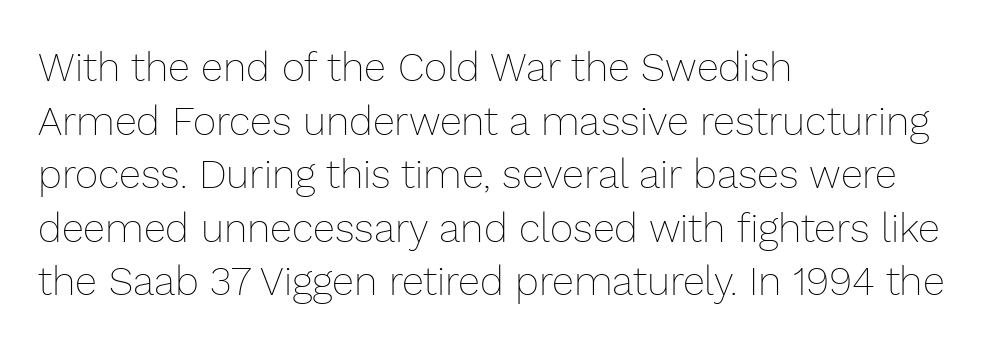
Q: Is the text bold? A: No.
Q: Is the text italic (slanted)? A: No, it is upright.
Q: Is the text underlined? A: No.
Q: How is the paragraph aligned? A: Left-aligned.
Q: Is the spacing between letters normal or unusually wide? A: Normal.
Q: Is the spacing between lines tight, normal or loose? A: Normal.
Q: Width (condensed, normal, or wide)? A: Normal.
Q: Stroke contrast? A: Low.
Q: x-height? A: Medium.
Q: Monospaced? A: No.
